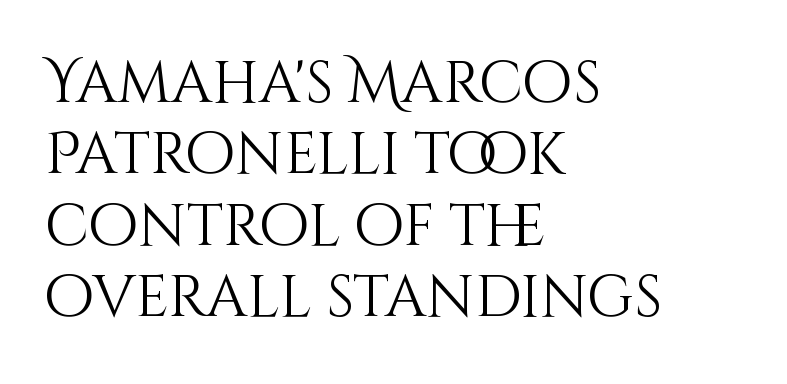
All the whitespace from short lines collects on the right. Ink coverage per letter is moderate at most. The rendering keeps characters at their native spacing. These lines were composed using upright roman letters. The baseline area is clear.
